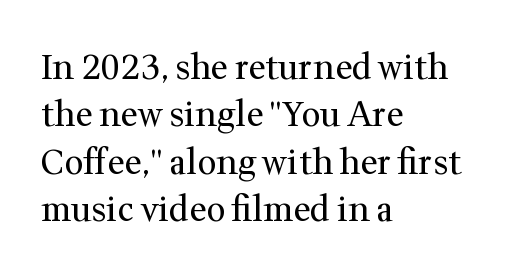
{"serif": "yes", "italic": "no", "bold": "no", "weight": "regular", "width": "normal", "stroke_contrast": "medium", "x_height": "medium", "monospaced": "no", "underline": "no", "align": "left", "line_spacing": "normal", "line_spacing_ratio": 1.39, "letter_spacing": "normal", "letter_spacing_em": 0.0, "glyph_px": 34}
